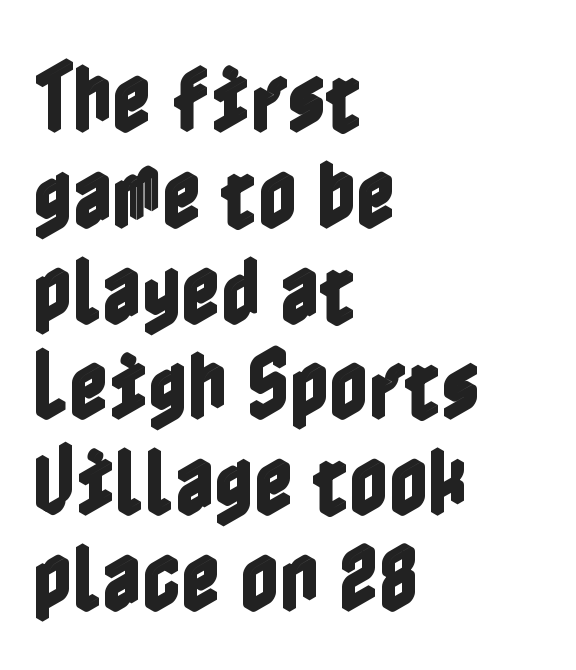
Does the leading feel generous? No, just average. Posture: straight, roman, zero tilt. Does the copy run flush right? No — it runs flush left. The face used here is rendered with its standard letterfit. Any mark beneath the type? The region is blank.
